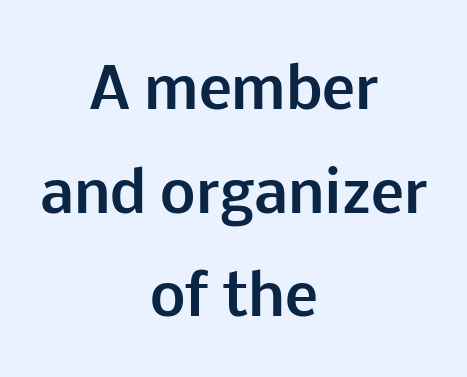
The image shows 56 px bold sans-serif type, upright; set centered, line spacing 1.85x, normal letter spacing, not underlined; low stroke contrast and a medium x-height.
